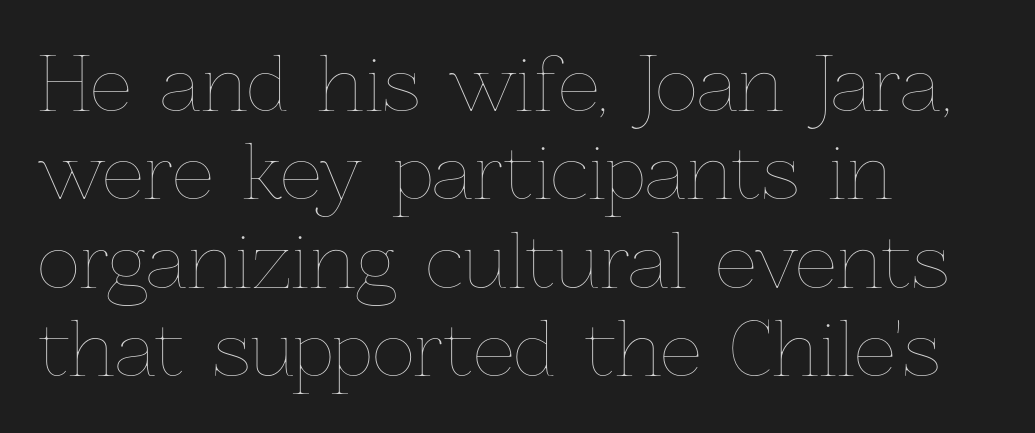
{"italic": "no", "bold": "no", "weight": "thin", "width": "normal", "stroke_contrast": "low", "x_height": "medium", "monospaced": "no", "underline": "no", "align": "left", "line_spacing_ratio": 1.21, "letter_spacing": "normal", "letter_spacing_em": 0.0, "glyph_px": 73}
